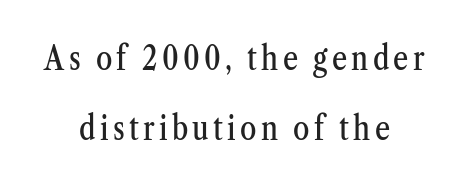
{"serif": "yes", "italic": "no", "width": "condensed", "stroke_contrast": "medium", "x_height": "medium", "monospaced": "no", "underline": "no", "align": "center", "line_spacing": "loose", "line_spacing_ratio": 2.12, "glyph_px": 33}
